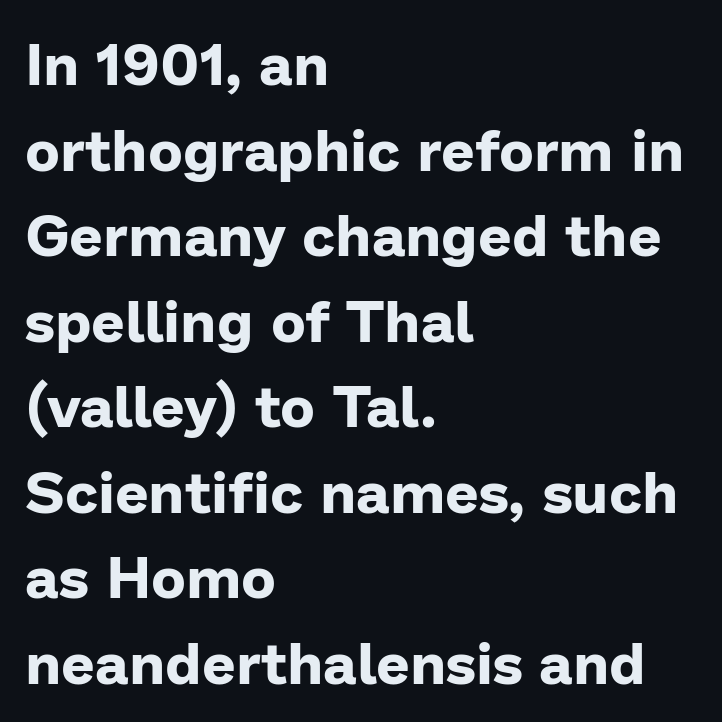
{"serif": "no", "italic": "no", "bold": "yes", "weight": "bold", "width": "normal", "stroke_contrast": "low", "x_height": "medium", "monospaced": "no", "underline": "no", "align": "left", "line_spacing": "normal", "line_spacing_ratio": 1.45, "letter_spacing": "normal", "letter_spacing_em": 0.0, "glyph_px": 59}
